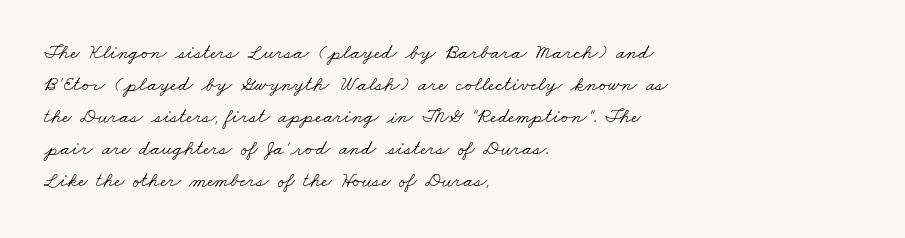
{"bold": "no", "underline": "no", "align": "left", "line_spacing": "normal", "line_spacing_ratio": 1.52, "letter_spacing": "normal", "letter_spacing_em": 0.0, "glyph_px": 21}
